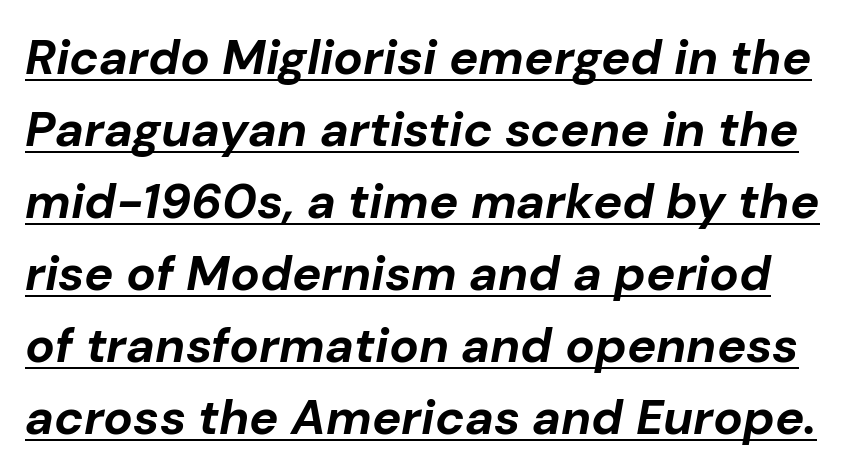
The image shows 49 px bold type, italic (leaning right); set normal line spacing (1.47x), normal letter spacing, underlined; low stroke contrast and a medium x-height.
